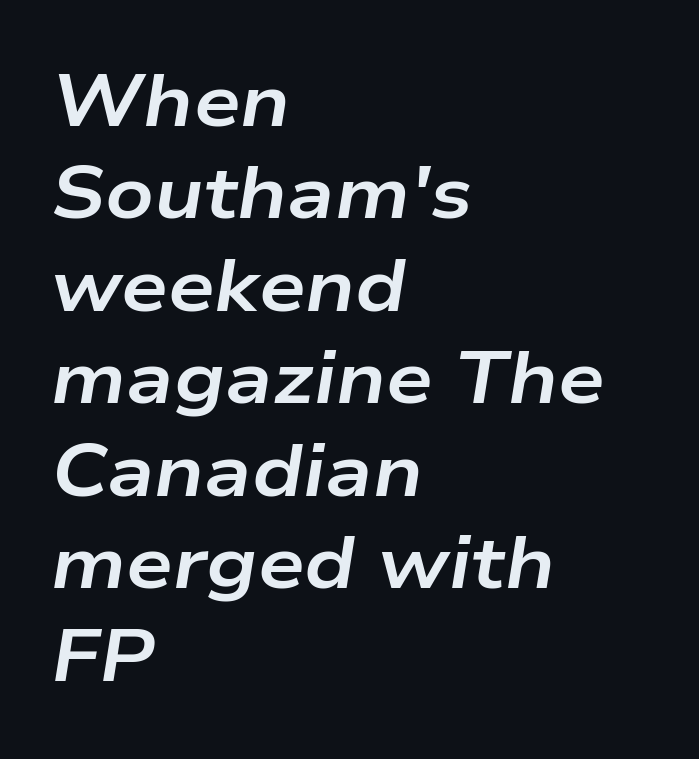
{"italic": "yes", "lean": "right", "slant_degrees": 9, "bold": "yes", "weight": "bold", "width": "wide", "stroke_contrast": "low", "x_height": "medium", "monospaced": "no", "underline": "no", "align": "left", "line_spacing": "normal", "line_spacing_ratio": 1.25, "letter_spacing": "normal", "letter_spacing_em": 0.0, "glyph_px": 74}
